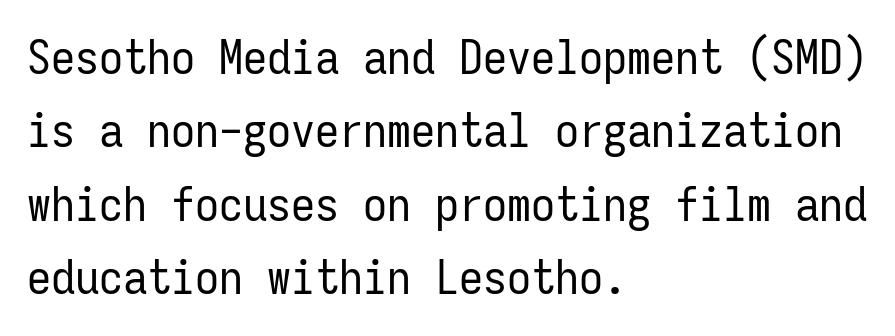
Q: Is the text bold? A: No.
Q: Is the text italic (slanted)? A: No, it is upright.
Q: Is the typeface a serif or a sans-serif typeface? A: Sans-serif.
Q: Is the text underlined? A: No.
Q: How is the paragraph aligned? A: Left-aligned.
Q: Is the spacing between letters normal or unusually wide? A: Normal.
Q: Is the spacing between lines tight, normal or loose? A: Normal.
Q: Width (condensed, normal, or wide)? A: Condensed.
Q: Stroke contrast? A: Low.
Q: x-height? A: Medium.
Q: Monospaced? A: Yes.
